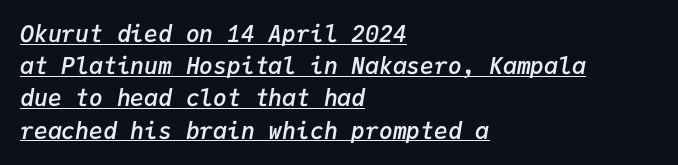
Stems and bowls a touch heavier than normal — semibold. This sample uses plain, unmodified letter spacing. Vertically, the passage feels balanced, rows spaced as you'd expect. Quick note: italic. A student would call this left alignment; a typographer would say flush left, rag right.
